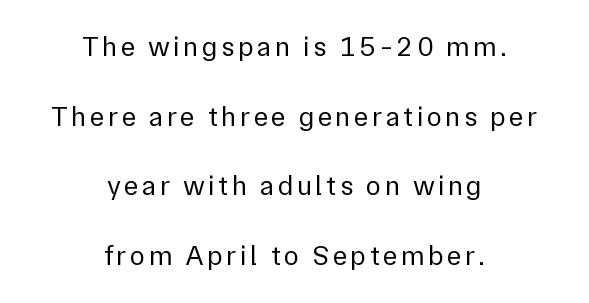
Q: Is the text bold? A: No.
Q: Is the text italic (slanted)? A: No, it is upright.
Q: Is the typeface a serif or a sans-serif typeface? A: Sans-serif.
Q: Is the text underlined? A: No.
Q: How is the paragraph aligned? A: Centered.
Q: Is the spacing between lines tight, normal or loose? A: Loose.
Q: Width (condensed, normal, or wide)? A: Normal.
Q: x-height? A: Medium.
Q: Monospaced? A: No.
